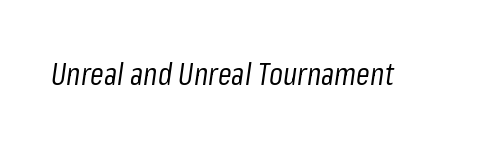
{"italic": "yes", "lean": "right", "slant_degrees": 8, "bold": "no", "weight": "regular", "width": "condensed", "stroke_contrast": "low", "x_height": "medium", "monospaced": "no", "underline": "no", "letter_spacing": "normal", "letter_spacing_em": 0.0, "glyph_px": 31}
